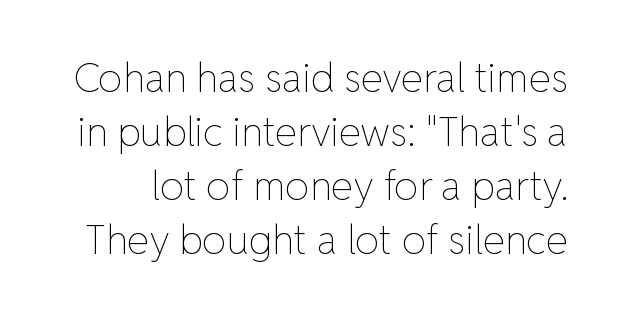
The image shows 40 px thin type, upright; set normal line spacing (1.35x), normal letter spacing, not underlined; low stroke contrast and a medium x-height.
